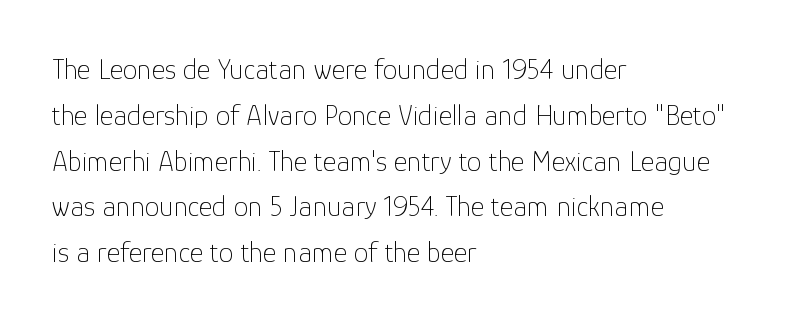
Q: Is the text bold? A: No.
Q: Is the text italic (slanted)? A: No, it is upright.
Q: Is the typeface a serif or a sans-serif typeface? A: Sans-serif.
Q: Is the text underlined? A: No.
Q: How is the paragraph aligned? A: Left-aligned.
Q: Is the spacing between letters normal or unusually wide? A: Normal.
Q: Is the spacing between lines tight, normal or loose? A: Normal.
Q: Width (condensed, normal, or wide)? A: Normal.
Q: Stroke contrast? A: Low.
Q: x-height? A: Medium.
Q: Monospaced? A: No.
